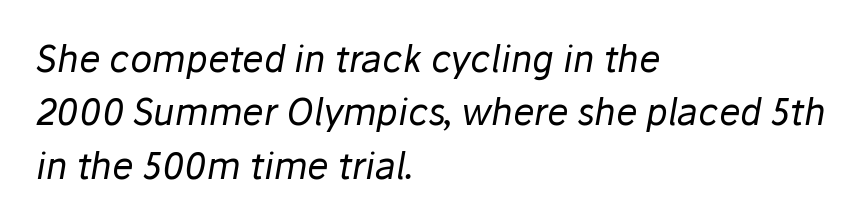
The image shows 36 px regular-weight type, italic (leaning right); set left-aligned, normal line spacing (1.48x), normal letter spacing, not underlined; low stroke contrast and a medium x-height.
